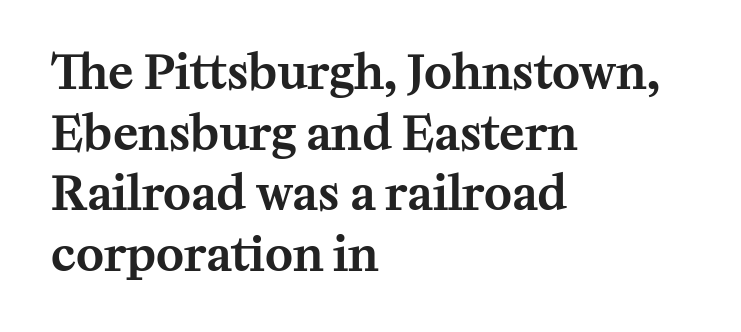
The image shows 47 px serif type, upright; set left-aligned, normal line spacing (1.29x), normal letter spacing, not underlined; medium stroke contrast and a medium x-height.
